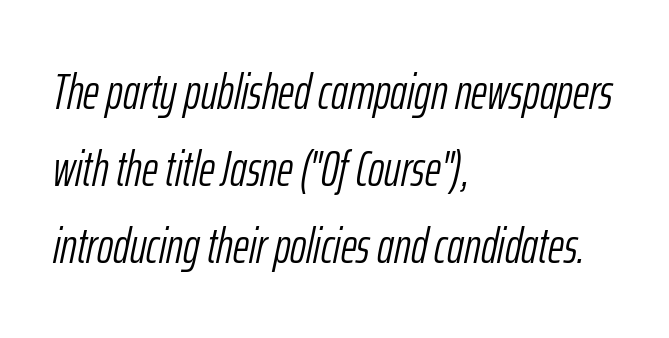
Posture: slanted. The passage shown is not underscored anywhere. The block of text has a typical density, with ordinary space between rows. The letterforms sit shoulder to shoulder at normal distance. Reading down the block, your eye returns to a fixed left position each line. Looks like regular typesetting: each glyph gets only the width it needs.
